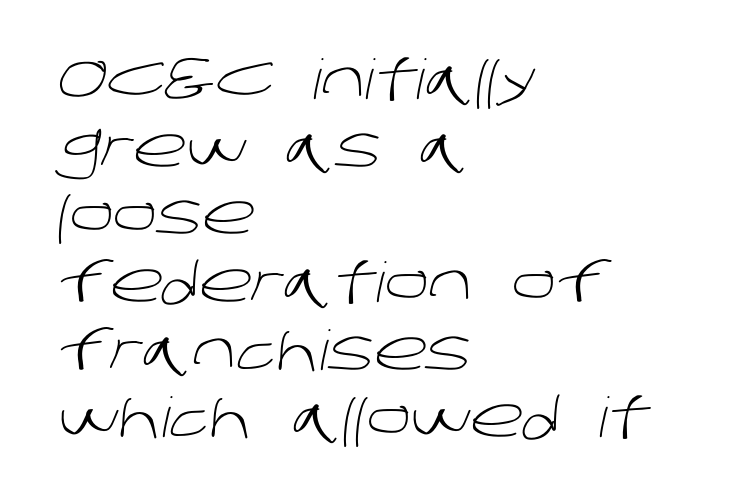
The image shows 55 px light sans-serif type; set left-aligned, line spacing 1.23x, normal letter spacing, not underlined; low stroke contrast and a large x-height.
